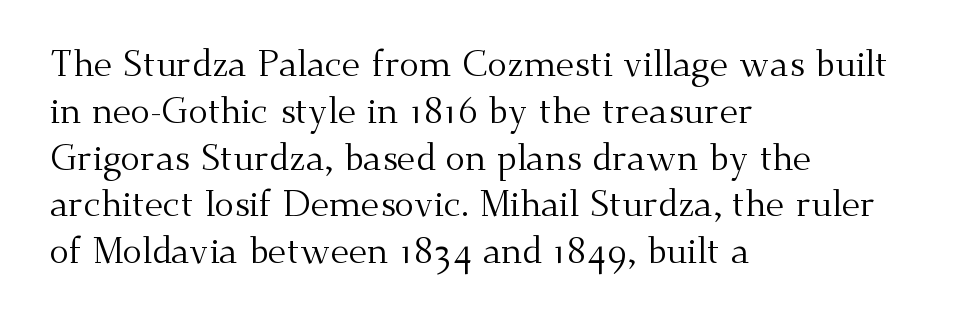
{"serif": "yes", "italic": "no", "bold": "no", "weight": "regular", "width": "normal", "stroke_contrast": "medium", "x_height": "small", "monospaced": "no", "underline": "no", "align": "left", "line_spacing": "normal", "line_spacing_ratio": 1.3, "letter_spacing": "normal", "letter_spacing_em": 0.0, "glyph_px": 36}
